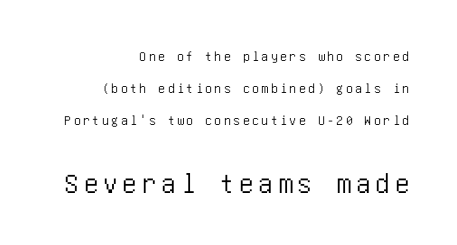
The image shows 29 px condensed sans-serif type, upright; set right-aligned, loose line spacing (2.28x), not underlined; the second (bottom) block is 2.07x larger; low stroke contrast and a large x-height.
